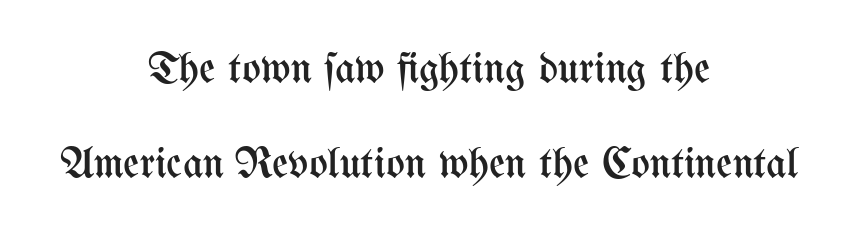
{"italic": "no", "bold": "no", "weight": "regular", "width": "condensed", "stroke_contrast": "medium", "x_height": "medium", "monospaced": "no", "underline": "no", "align": "center", "line_spacing": "loose", "line_spacing_ratio": 2.15, "letter_spacing": "normal", "letter_spacing_em": 0.0, "glyph_px": 44}
